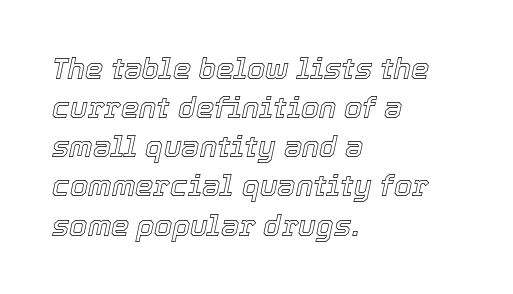
The image shows 29 px text type, italic (leaning right); set left-aligned, normal line spacing (1.35x), normal letter spacing, not underlined; a medium x-height.
